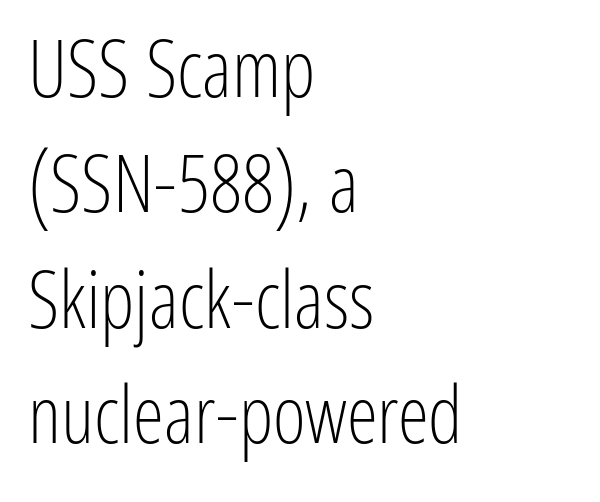
Q: Is the text bold? A: No.
Q: Is the text italic (slanted)? A: No, it is upright.
Q: Is the typeface a serif or a sans-serif typeface? A: Sans-serif.
Q: Is the text underlined? A: No.
Q: How is the paragraph aligned? A: Left-aligned.
Q: Is the spacing between letters normal or unusually wide? A: Normal.
Q: Is the spacing between lines tight, normal or loose? A: Normal.
Q: Width (condensed, normal, or wide)? A: Condensed.
Q: Stroke contrast? A: Low.
Q: x-height? A: Medium.
Q: Monospaced? A: No.
